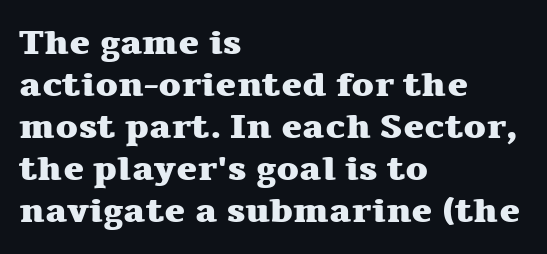
{"serif": "yes", "italic": "no", "bold": "yes", "weight": "heavy", "width": "wide", "stroke_contrast": "medium", "x_height": "medium", "monospaced": "no", "underline": "no", "align": "left", "line_spacing_ratio": 1.2, "letter_spacing": "normal", "letter_spacing_em": 0.0, "glyph_px": 35}
